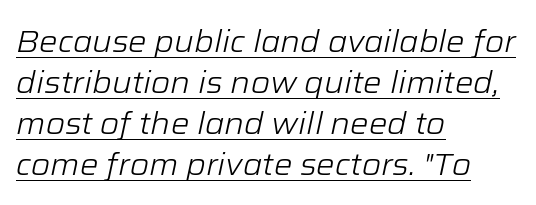
Q: Is the text bold? A: No.
Q: Is the text italic (slanted)? A: Yes, it leans right by about 12 degrees.
Q: Is the text underlined? A: Yes.
Q: How is the paragraph aligned? A: Left-aligned.
Q: Is the spacing between letters normal or unusually wide? A: Normal.
Q: Is the spacing between lines tight, normal or loose? A: Normal.
Q: Width (condensed, normal, or wide)? A: Normal.
Q: Stroke contrast? A: Low.
Q: x-height? A: Medium.
Q: Monospaced? A: No.
